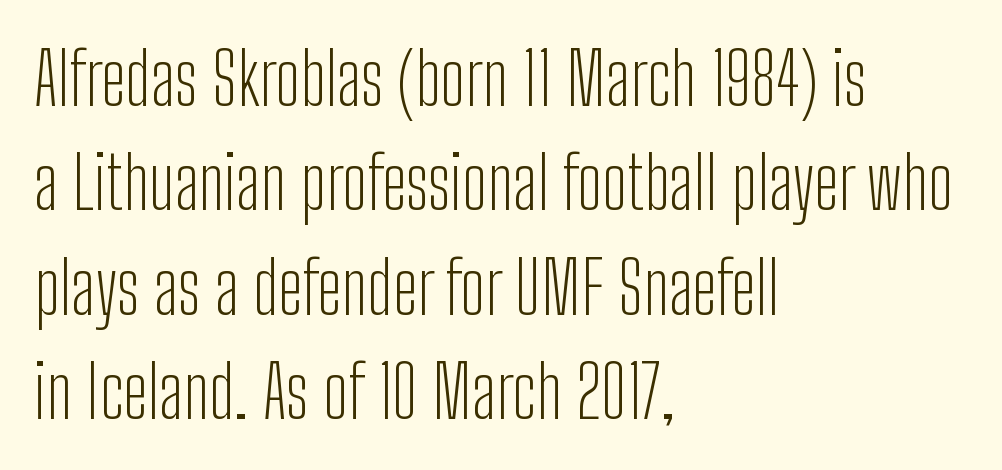
This sample uses an upright cut, with every glyph sitting square on the baseline. Students, note that the glyphs here touch the page at normal intervals. Leading: standard. Do the characters align in a grid? No, the font is proportional. Vertical stems look standard width or narrower in stroke. The glyphs are unaccompanied by any horizontal stroke below them.
